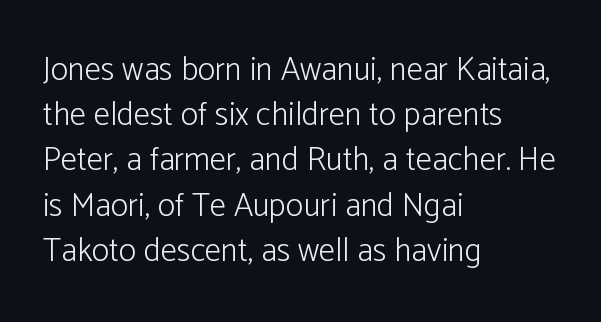
{"serif": "no", "italic": "no", "bold": "no", "weight": "light", "width": "normal", "stroke_contrast": "low", "x_height": "medium", "monospaced": "no", "underline": "no", "align": "left", "line_spacing": "normal", "line_spacing_ratio": 1.37, "letter_spacing": "normal", "letter_spacing_em": 0.0, "glyph_px": 33}
